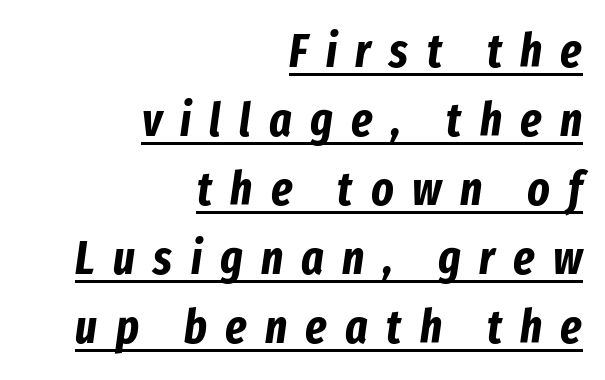
Q: Is the text bold? A: Yes.
Q: Is the text italic (slanted)? A: Yes, it leans right by about 8 degrees.
Q: Is the text underlined? A: Yes.
Q: How is the paragraph aligned? A: Right-aligned.
Q: Is the spacing between letters normal or unusually wide? A: Unusually wide.
Q: Is the spacing between lines tight, normal or loose? A: Normal.
Q: Width (condensed, normal, or wide)? A: Condensed.
Q: Stroke contrast? A: Low.
Q: x-height? A: Medium.
Q: Monospaced? A: No.
